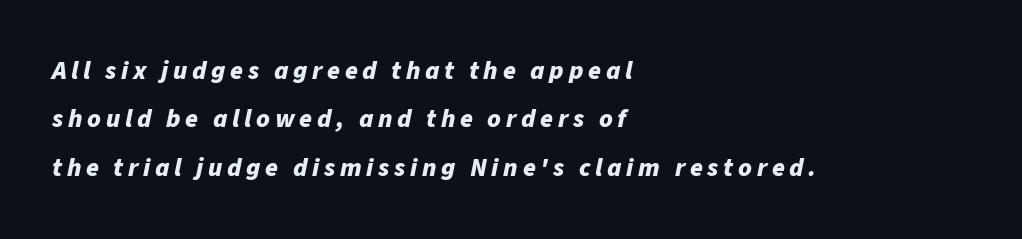
The image shows 26 px bold type, italic (leaning right); set left-aligned, line spacing 1.86x, not underlined.
